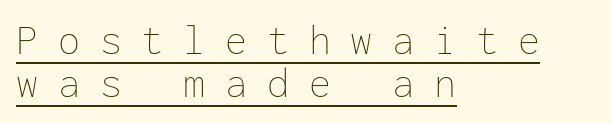
Q: Is the text bold? A: No.
Q: Is the text italic (slanted)? A: No, it is upright.
Q: Is the text underlined? A: Yes.
Q: How is the paragraph aligned? A: Left-aligned.
Q: Is the spacing between letters normal or unusually wide? A: Unusually wide.
Q: Is the spacing between lines tight, normal or loose? A: Tight.
Q: Width (condensed, normal, or wide)? A: Normal.
Q: Stroke contrast? A: Low.
Q: x-height? A: Medium.
Q: Monospaced? A: Yes.
